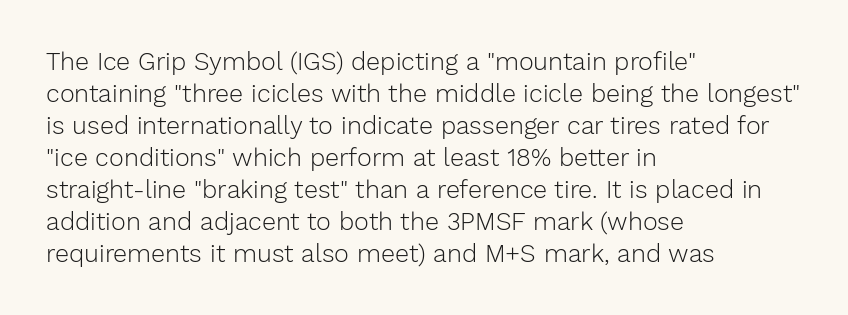
{"italic": "no", "bold": "no", "underline": "no", "align": "left", "line_spacing": "normal", "line_spacing_ratio": 1.28, "letter_spacing": "normal", "letter_spacing_em": 0.0, "glyph_px": 25}
